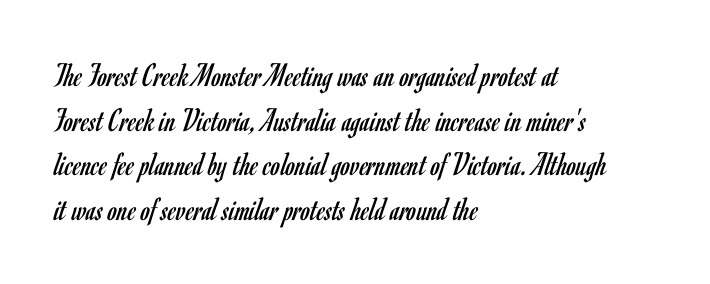
Each letter's strokes conclude bluntly, with no projecting serifs. Students, note that the glyphs here touch the page at normal intervals. Rows of type keep a routine distance in the vertical direction.
